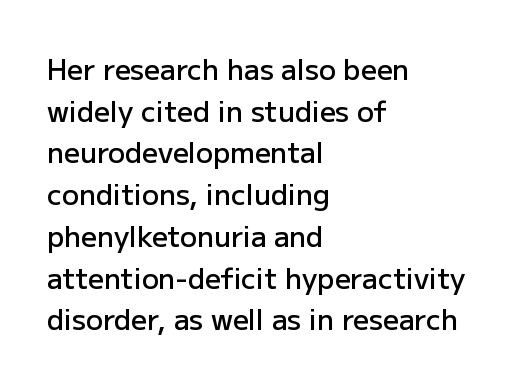
Q: Is the text bold? A: Semi-bold.
Q: Is the text italic (slanted)? A: No, it is upright.
Q: Is the typeface a serif or a sans-serif typeface? A: Sans-serif.
Q: Is the text underlined? A: No.
Q: How is the paragraph aligned? A: Left-aligned.
Q: Is the spacing between letters normal or unusually wide? A: Normal.
Q: Is the spacing between lines tight, normal or loose? A: Normal.
Q: Width (condensed, normal, or wide)? A: Normal.
Q: Stroke contrast? A: Low.
Q: x-height? A: Medium.
Q: Monospaced? A: No.
